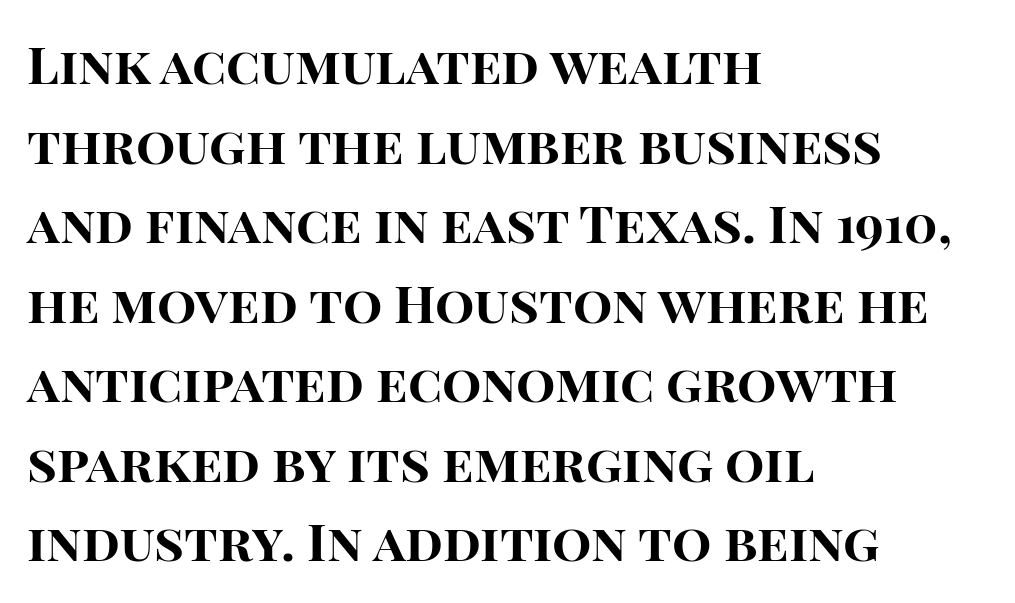
{"serif": "no", "italic": "no", "bold": "yes", "weight": "bold", "width": "normal", "stroke_contrast": "high", "x_height": "large", "monospaced": "no", "underline": "no", "align": "left", "line_spacing": "normal", "line_spacing_ratio": 1.53, "letter_spacing": "normal", "letter_spacing_em": 0.0, "glyph_px": 52}
